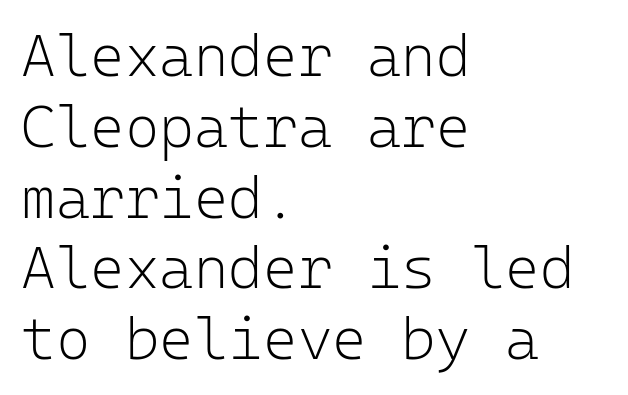
{"serif": "no", "italic": "no", "bold": "no", "weight": "light", "width": "normal", "stroke_contrast": "low", "x_height": "medium", "monospaced": "yes", "underline": "no", "align": "left", "line_spacing_ratio": 1.2, "letter_spacing": "normal", "letter_spacing_em": 0.0, "glyph_px": 59}
